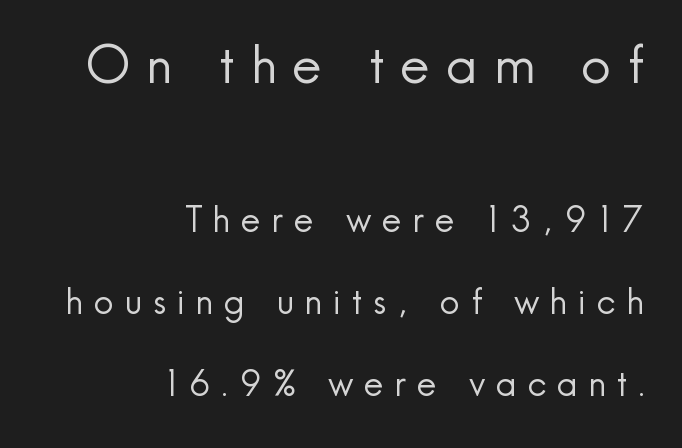
Q: Is the text bold? A: No.
Q: Is the text italic (slanted)? A: No, it is upright.
Q: Is the typeface a serif or a sans-serif typeface? A: Sans-serif.
Q: Is the text underlined? A: No.
Q: How is the paragraph aligned? A: Right-aligned.
Q: Is the spacing between letters normal or unusually wide? A: Unusually wide.
Q: Is the spacing between lines tight, normal or loose? A: Loose.
Q: Which block of text is set in a larger size, the first (top) or the second (bottom)? A: The first (top) one.
Q: Width (condensed, normal, or wide)? A: Normal.
Q: x-height? A: Small.
Q: Monospaced? A: No.
